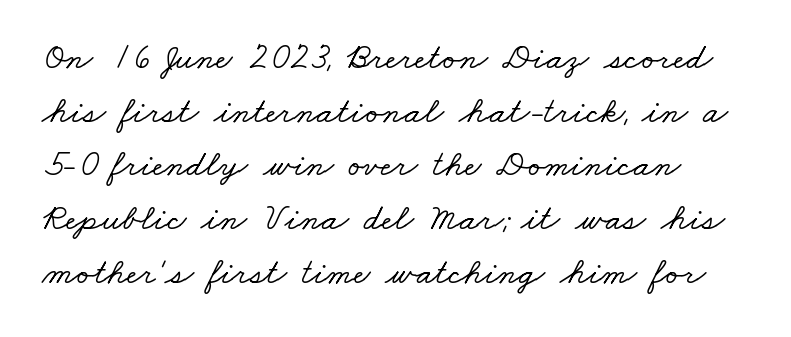
Regarding leading, the lines here are spaced in the standard way. Proportional: the letters do not fall into vertical columns. Descenders hang freely into open space. I'd call this a serif setting — the letters wear small feet.
